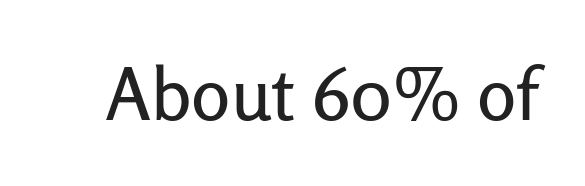
The image shows 73 px sans-serif type, upright; set normal letter spacing, not underlined; low stroke contrast and a medium x-height.
